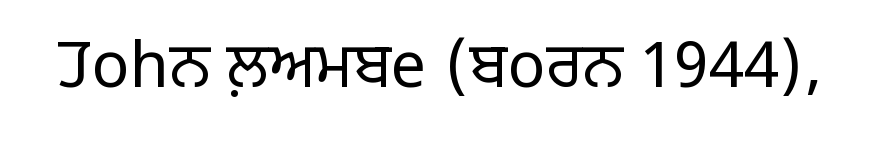
The gap between lines stays unmarked. No chunkiness to these letters — they're not bold. The letters sit at their default tracking, neither squeezed nor spread. A roman cut, with each character standing at attention. Examine the stroke ends and you'll find no serifs. Here the designer chose a conventional face with non-uniform glyph widths.
